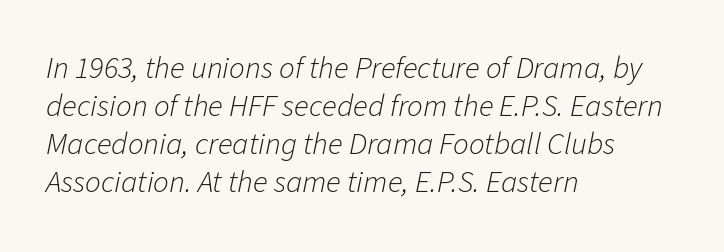
{"italic": "yes", "lean": "right", "slant_degrees": 11, "bold": "no", "weight": "light", "width": "normal", "stroke_contrast": "low", "x_height": "medium", "monospaced": "no", "underline": "no", "align": "left", "line_spacing_ratio": 1.23, "letter_spacing": "normal", "letter_spacing_em": 0.0, "glyph_px": 31}
